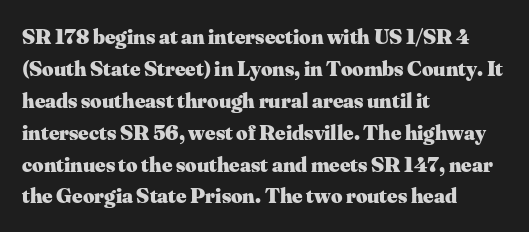
The image shows 22 px bold type, upright; set left-aligned, normal line spacing (1.45x), normal letter spacing, not underlined.
